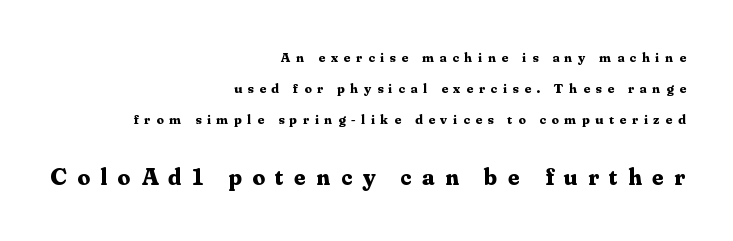
{"italic": "no", "bold": "yes", "underline": "no", "align": "right", "line_spacing": "loose", "line_spacing_ratio": 2.2, "letter_spacing": "wide", "letter_spacing_em": 0.42, "larger_block": "second", "size_ratio": 1.79, "glyph_px": 25}
